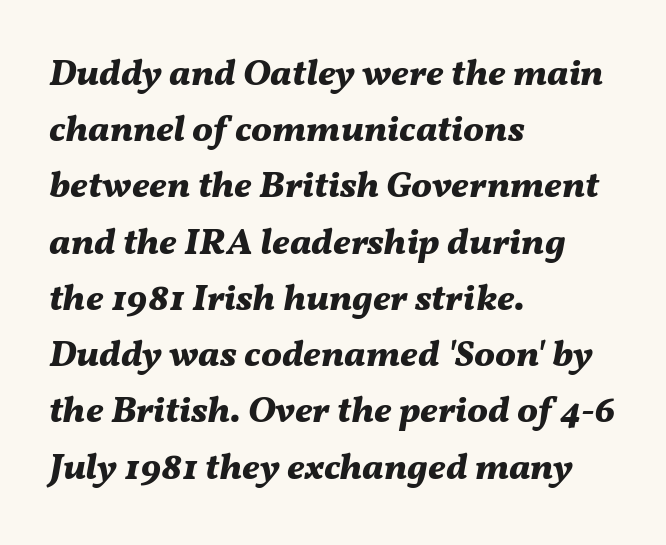
{"italic": "yes", "lean": "right", "slant_degrees": 11, "bold": "yes", "weight": "bold", "width": "normal", "stroke_contrast": "medium", "x_height": "medium", "monospaced": "no", "underline": "no", "align": "left", "line_spacing": "normal", "line_spacing_ratio": 1.52, "letter_spacing": "normal", "letter_spacing_em": 0.0, "glyph_px": 37}
